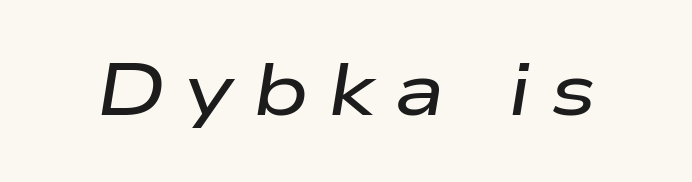
{"italic": "yes", "lean": "right", "slant_degrees": 9, "width": "wide", "stroke_contrast": "low", "x_height": "medium", "monospaced": "no", "underline": "no", "letter_spacing": "wide", "letter_spacing_em": 0.26, "glyph_px": 74}
